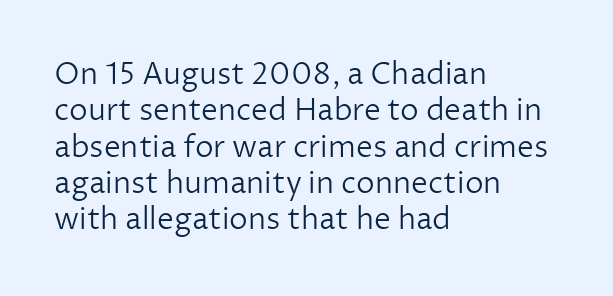
{"serif": "no", "italic": "no", "bold": "no", "weight": "light", "width": "normal", "stroke_contrast": "low", "x_height": "medium", "monospaced": "no", "underline": "no", "align": "left", "line_spacing_ratio": 1.21, "letter_spacing": "normal", "letter_spacing_em": 0.0, "glyph_px": 30}
